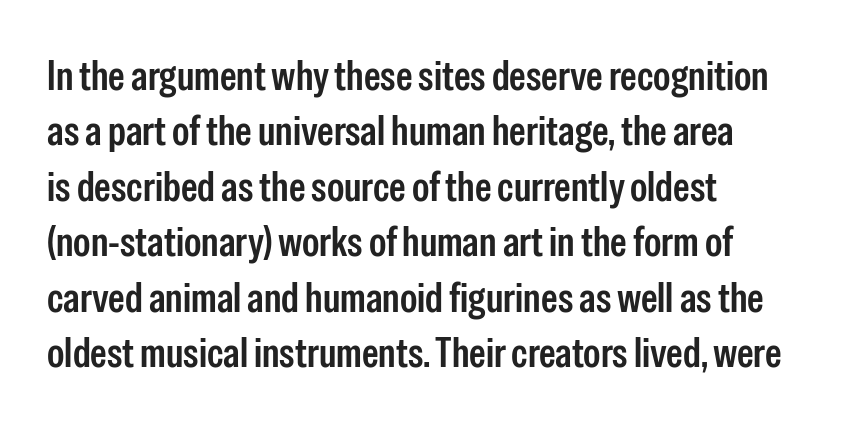
Clear beneath every line of the passage. Upright lettering throughout. Students, observe: this is what conventionally led text looks like. Left-aligned paragraph, ragged on the right. A typesetter would call this proportional, since set widths differ per character.
